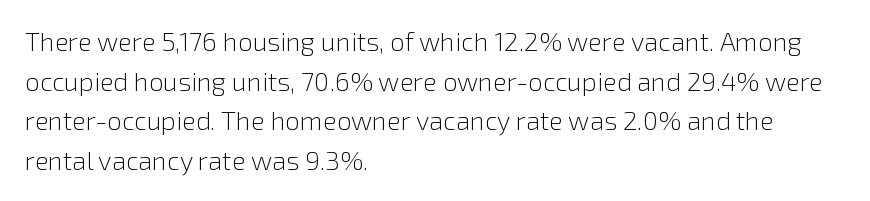
{"italic": "no", "bold": "no", "underline": "no", "align": "left", "line_spacing": "normal", "line_spacing_ratio": 1.52, "letter_spacing": "normal", "letter_spacing_em": 0.0, "glyph_px": 26}
